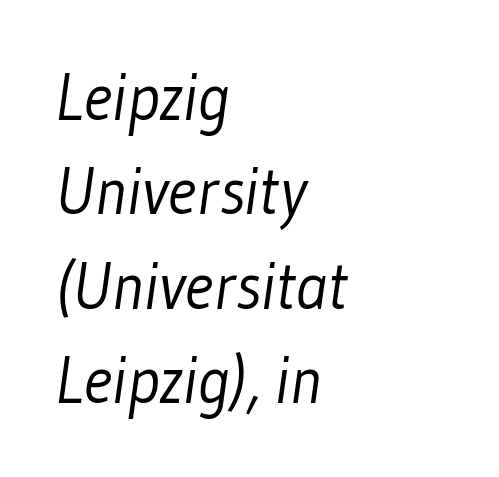
The image shows 66 px light, condensed sans-serif type; set left-aligned, normal line spacing (1.43x), normal letter spacing, not underlined; low stroke contrast and a medium x-height.
